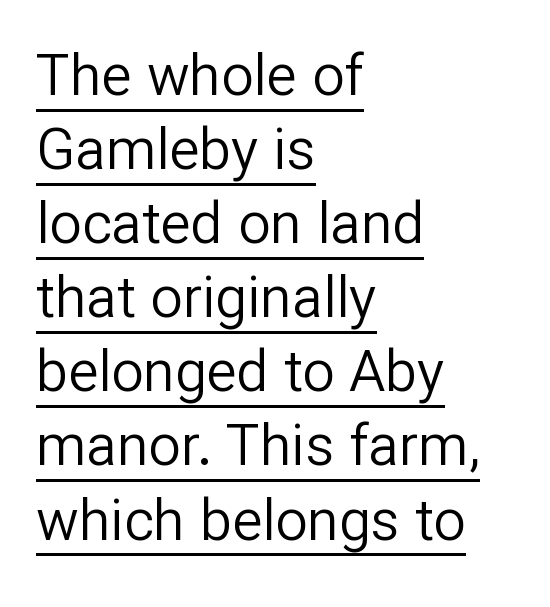
Q: Is the text bold? A: No.
Q: Is the text italic (slanted)? A: No, it is upright.
Q: Is the typeface a serif or a sans-serif typeface? A: Sans-serif.
Q: Is the text underlined? A: Yes.
Q: How is the paragraph aligned? A: Left-aligned.
Q: Is the spacing between letters normal or unusually wide? A: Normal.
Q: Is the spacing between lines tight, normal or loose? A: Normal.
Q: Width (condensed, normal, or wide)? A: Normal.
Q: Stroke contrast? A: Low.
Q: x-height? A: Medium.
Q: Monospaced? A: No.
